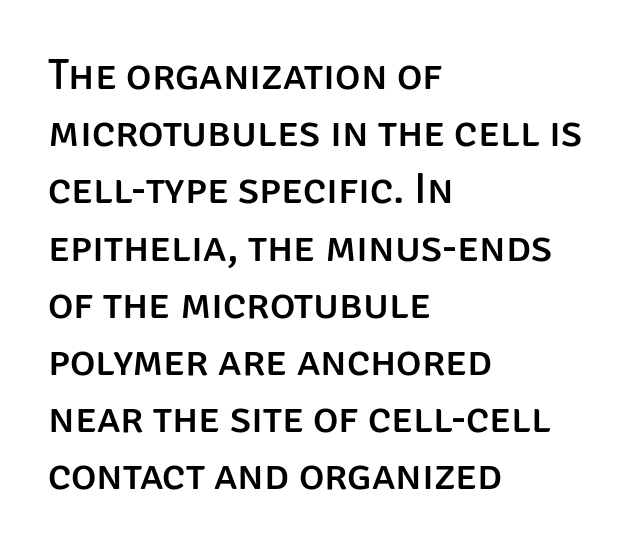
The specimen reads as upright at a glance. Does the type have serifs? No, each stem ends abruptly. Inter-character spacing is left at the font's built-in metrics. Is this a fixed-width face? No — the glyphs have proportional, varying widths. Quick note: interline space is typical.
